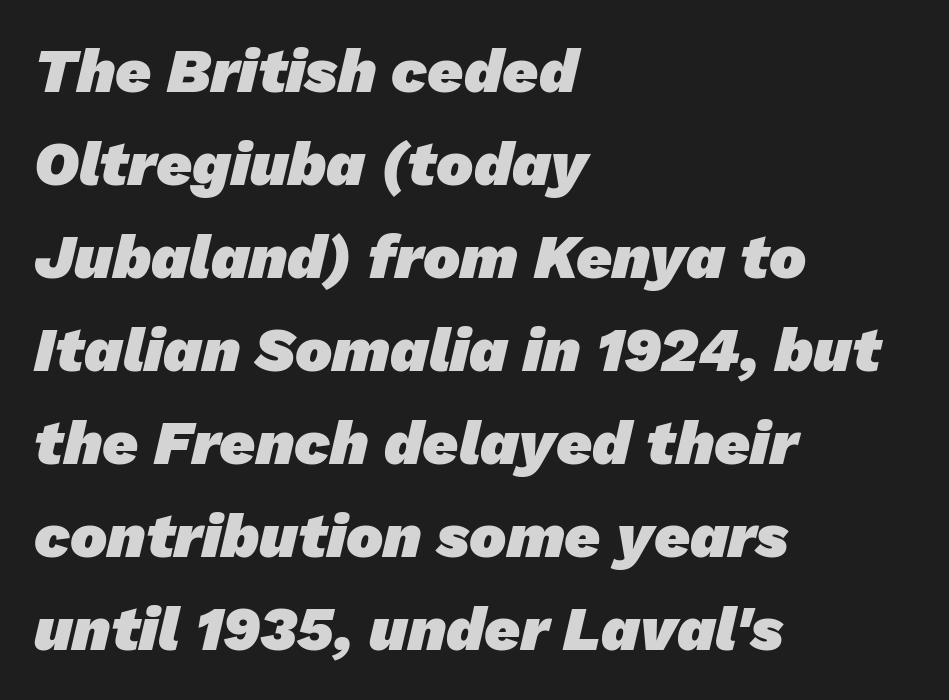
Q: Is the text bold? A: Yes.
Q: Is the typeface a serif or a sans-serif typeface? A: Sans-serif.
Q: Is the text underlined? A: No.
Q: How is the paragraph aligned? A: Left-aligned.
Q: Is the spacing between letters normal or unusually wide? A: Normal.
Q: Is the spacing between lines tight, normal or loose? A: Normal.
Q: Width (condensed, normal, or wide)? A: Normal.
Q: Stroke contrast? A: Low.
Q: x-height? A: Medium.
Q: Monospaced? A: No.
